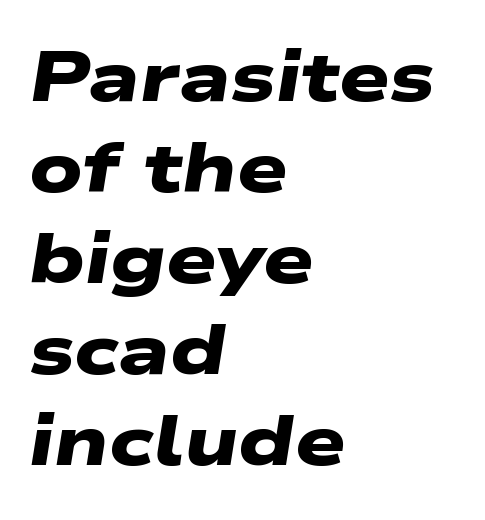
The image shows 71 px heavy, wide sans-serif type; set left-aligned, normal line spacing (1.28x), normal letter spacing, not underlined; low stroke contrast and a medium x-height.
